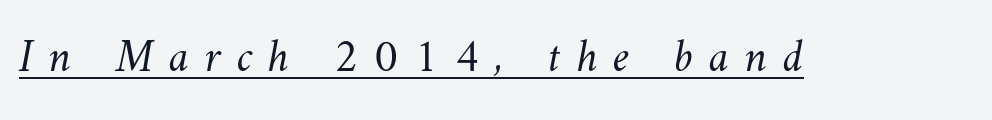
The image shows 46 px light type; set unusually wide letter spacing (+0.34 em), underlined; medium stroke contrast and a small x-height.
